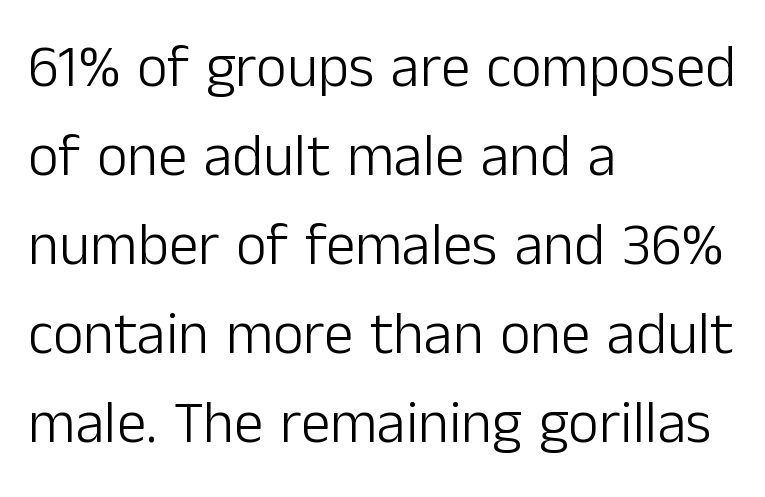
The image shows 59 px light sans-serif type, upright; set left-aligned, normal line spacing (1.51x), normal letter spacing, not underlined; low stroke contrast and a medium x-height.
